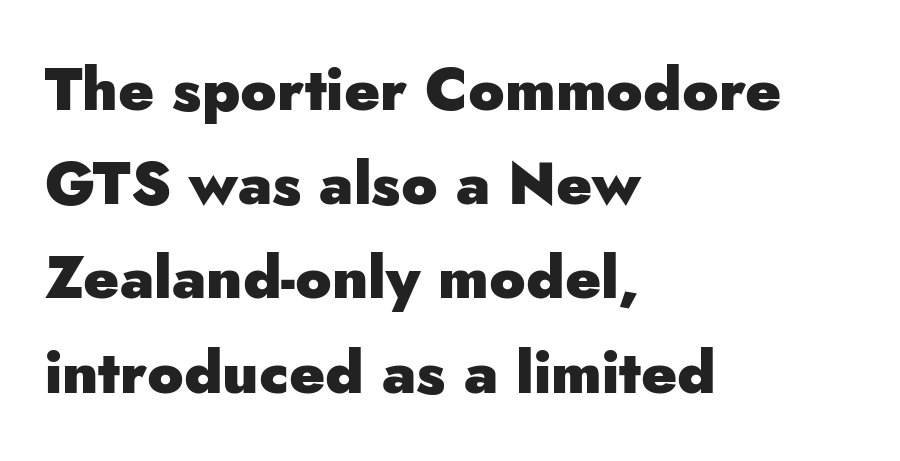
{"serif": "no", "italic": "no", "bold": "yes", "weight": "heavy", "width": "normal", "stroke_contrast": "low", "x_height": "small", "monospaced": "no", "underline": "no", "align": "left", "line_spacing": "normal", "line_spacing_ratio": 1.57, "letter_spacing": "normal", "letter_spacing_em": 0.0, "glyph_px": 60}
